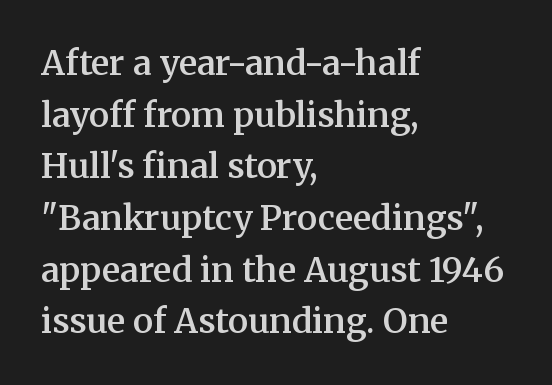
{"serif": "yes", "italic": "no", "bold": "semi", "weight": "semibold", "width": "normal", "stroke_contrast": "medium", "x_height": "medium", "monospaced": "no", "underline": "no", "align": "left", "line_spacing": "normal", "line_spacing_ratio": 1.52, "letter_spacing": "normal", "letter_spacing_em": 0.0, "glyph_px": 34}
